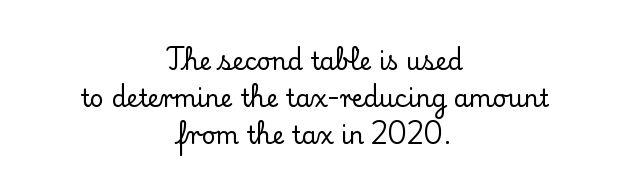
Q: Is the text italic (slanted)? A: No, it is upright.
Q: Is the text underlined? A: No.
Q: How is the paragraph aligned? A: Centered.
Q: Is the spacing between letters normal or unusually wide? A: Normal.
Q: Is the spacing between lines tight, normal or loose? A: Normal.
